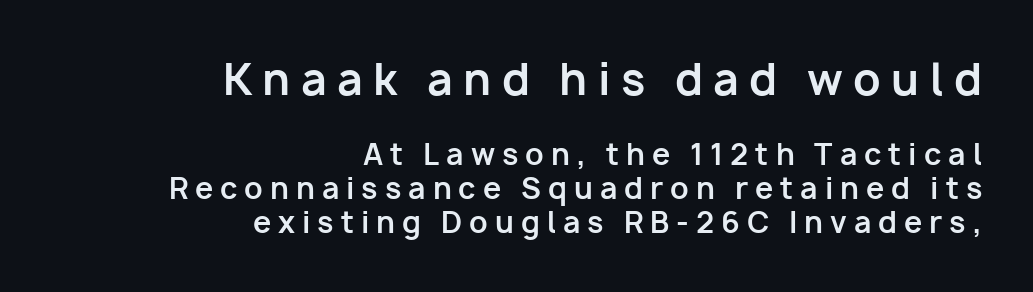
The earlier block is typeset at a bigger size than the later block. Observe the wide spacing: letters keep a clear distance from each other. Font category for this specimen: sans-serif. Quick note: underline off. Here the designer chose a conventional face with non-uniform glyph widths.
